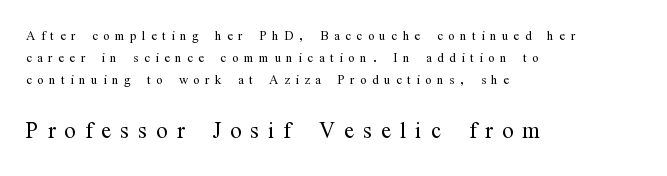
{"serif": "yes", "italic": "no", "bold": "no", "weight": "light", "width": "condensed", "stroke_contrast": "medium", "x_height": "medium", "monospaced": "no", "underline": "no", "align": "left", "line_spacing": "normal", "line_spacing_ratio": 1.28, "letter_spacing": "wide", "letter_spacing_em": 0.32, "larger_block": "second", "size_ratio": 1.71, "glyph_px": 29}
